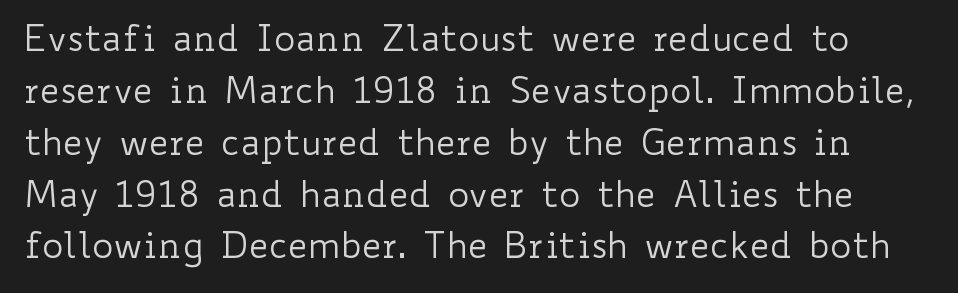
The font is comparable to plain body text, perhaps lighter. Summary of vertical rhythm: regular, with standard interline spacing. Compared with typical body copy, the letter spacing here is the same. Each letter keeps its own natural width here, so spacing adapts to shape.
